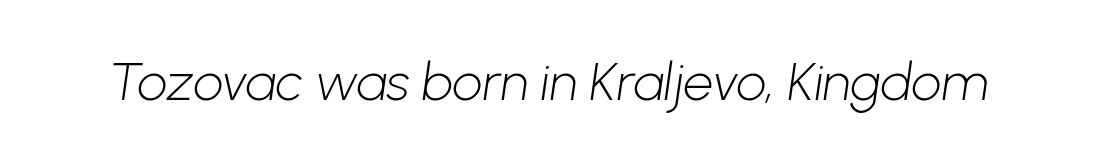
Nobody touched the tracking dial on this one. The letters advance in unequal steps, a hallmark of proportional type. This rendering employs a face without finishing strokes, i.e., a sans-serif. The passage shown is not bold in any degree.
